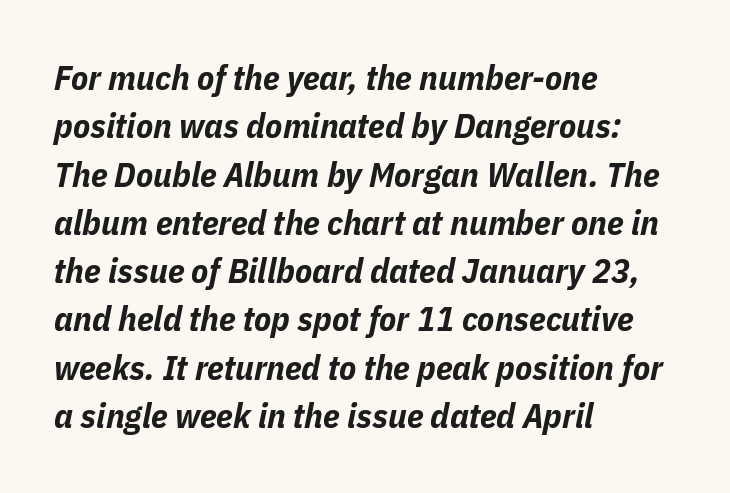
{"italic": "yes", "lean": "right", "slant_degrees": 11, "bold": "yes", "weight": "bold", "width": "condensed", "stroke_contrast": "low", "x_height": "medium", "monospaced": "no", "underline": "no", "align": "left", "line_spacing": "normal", "line_spacing_ratio": 1.38, "letter_spacing": "normal", "letter_spacing_em": 0.0, "glyph_px": 35}
